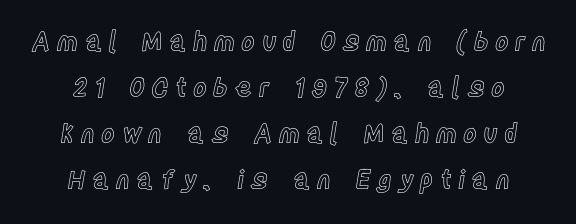
Q: Is the text italic (slanted)? A: Yes.
Q: Is the text underlined? A: No.
Q: Is the spacing between letters normal or unusually wide? A: Unusually wide.
